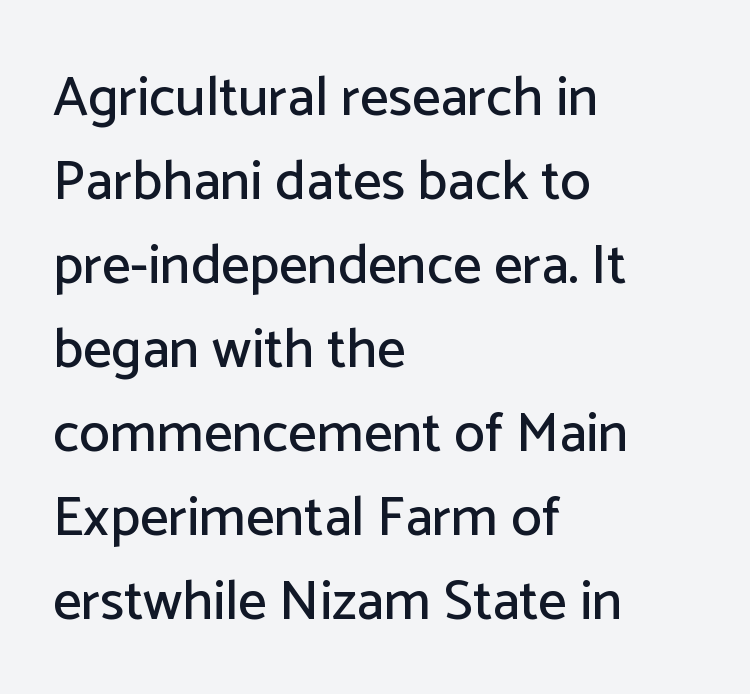
Q: Is the text italic (slanted)? A: No, it is upright.
Q: Is the typeface a serif or a sans-serif typeface? A: Sans-serif.
Q: Is the text underlined? A: No.
Q: How is the paragraph aligned? A: Left-aligned.
Q: Is the spacing between letters normal or unusually wide? A: Normal.
Q: Is the spacing between lines tight, normal or loose? A: Normal.
Q: Width (condensed, normal, or wide)? A: Normal.
Q: Stroke contrast? A: Low.
Q: x-height? A: Medium.
Q: Monospaced? A: No.
